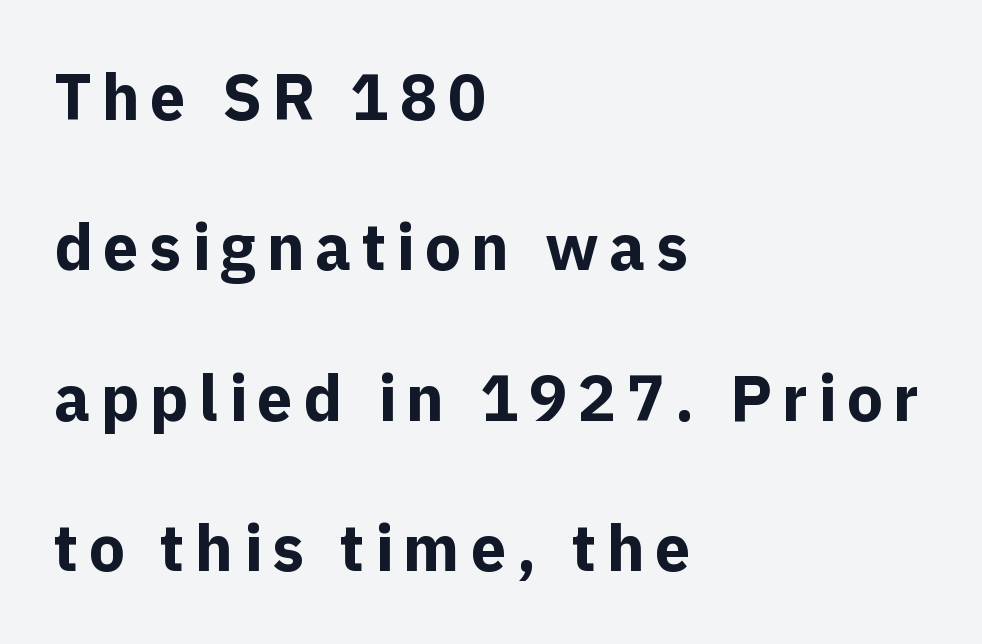
Each glyph is drawn with heavy, bold strokes. The baseline area is clear. Rendered with straight, roman letterforms. You could not count columns in this text — the font is proportionally spaced. The typesetter chose a ragged-right arrangement here. In terms of letterform style, serifs are entirely absent.
